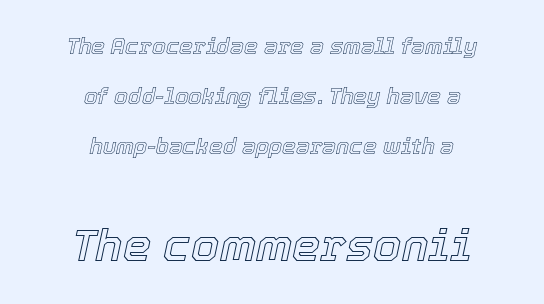
Q: Is the text italic (slanted)? A: Yes, it leans right by about 12 degrees.
Q: Is the text underlined? A: No.
Q: How is the paragraph aligned? A: Centered.
Q: Is the spacing between letters normal or unusually wide? A: Normal.
Q: Is the spacing between lines tight, normal or loose? A: Loose.
Q: Which block of text is set in a larger size, the first (top) or the second (bottom)? A: The second (bottom) one.
Q: Width (condensed, normal, or wide)? A: Normal.
Q: x-height? A: Medium.
Q: Monospaced? A: No.
